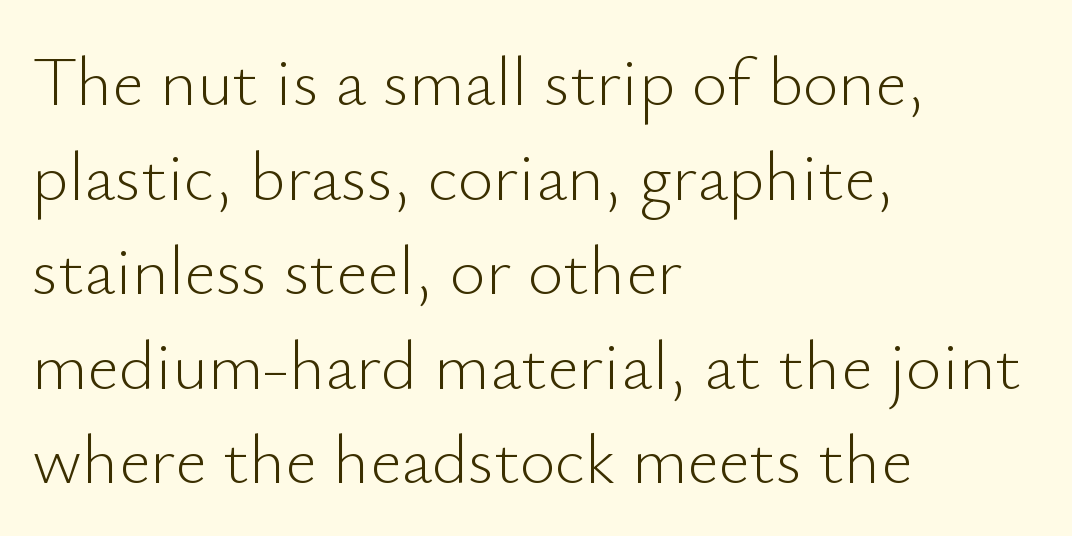
Here the designer chose a conventional face with non-uniform glyph widths. Ink coverage per letter is moderate at most. Type style note: lacks serifs. A normal amount of white space separates one row of letters from the next.
